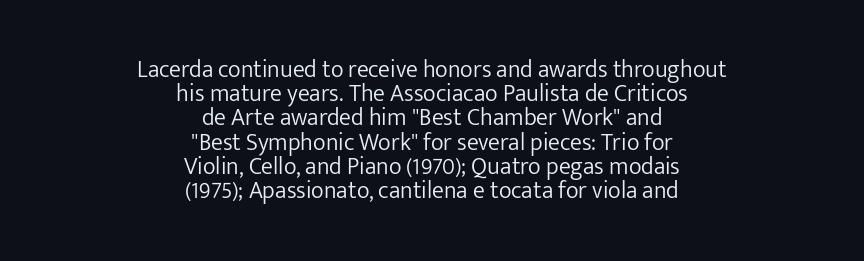
Summary of vertical rhythm: compact, with narrow interline spacing. Stems and bowls with no extra thickness — not bold. Only glyphs here, with clear space below each row. Visually the block forms a symmetrical silhouette, jagged on both flanks. The letters sit at their default tracking, neither squeezed nor spread.
